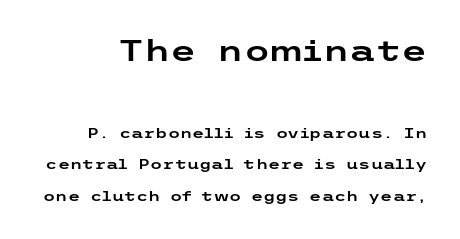
This is roman type, the default non-slanted kind. Regarding serifs, this sample does without them. Has an underline been added? It has not. Here the glyphs are tracked normally, forming tight word shapes. In this sample the first text group is rendered at the bigger scale.
